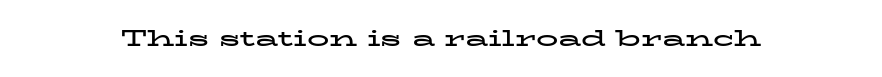
Q: Is the text bold? A: Yes.
Q: Is the text italic (slanted)? A: No, it is upright.
Q: Is the text underlined? A: No.
Q: Is the spacing between letters normal or unusually wide? A: Normal.
